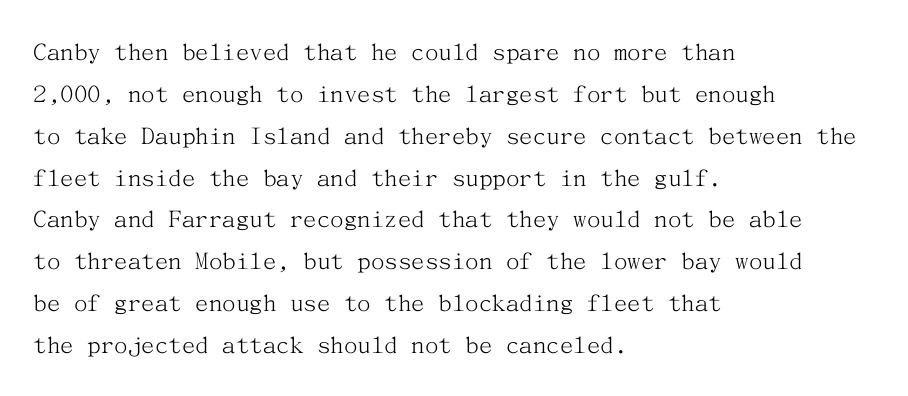
The image shows 27 px text type, upright; set left-aligned, normal line spacing (1.55x), normal letter spacing, not underlined.
